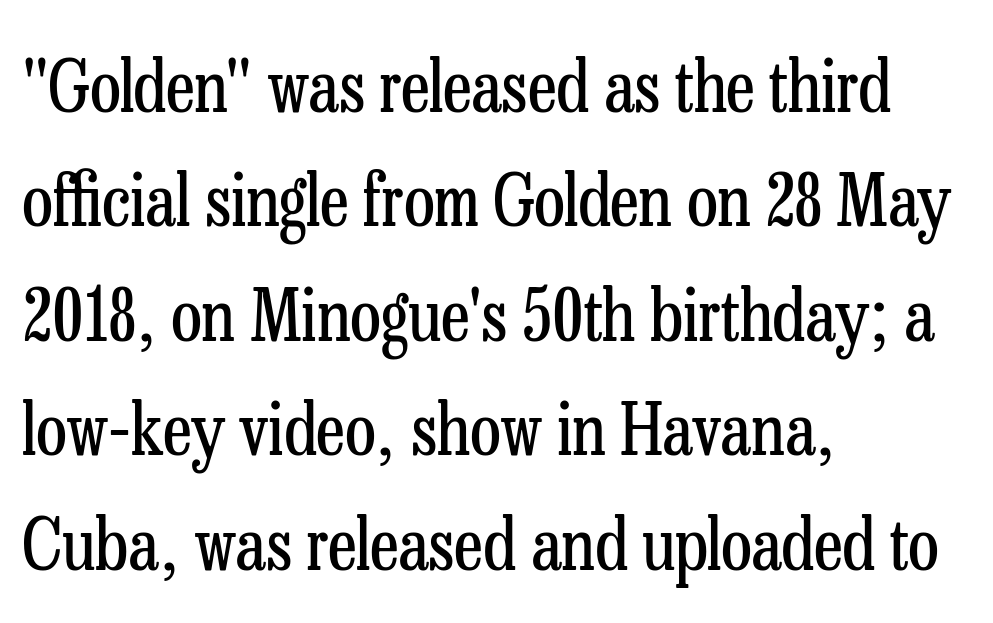
{"serif": "yes", "italic": "no", "bold": "no", "weight": "regular", "width": "condensed", "stroke_contrast": "low", "x_height": "medium", "monospaced": "no", "underline": "no", "align": "left", "line_spacing": "normal", "line_spacing_ratio": 1.59, "letter_spacing": "normal", "letter_spacing_em": 0.0, "glyph_px": 72}
